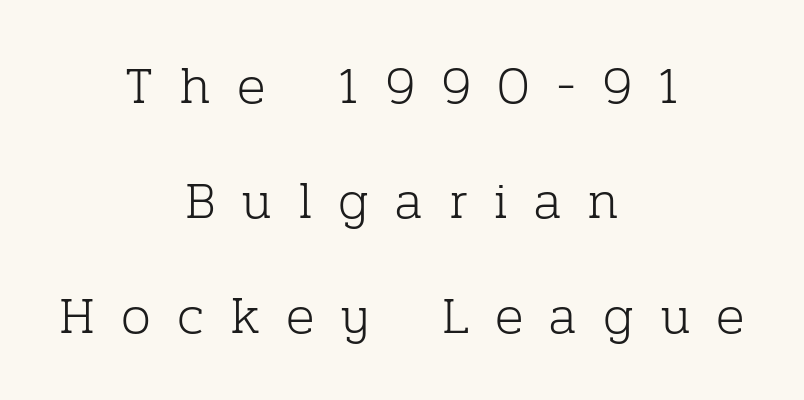
{"serif": "yes", "italic": "no", "bold": "no", "weight": "light", "width": "normal", "stroke_contrast": "low", "x_height": "medium", "monospaced": "no", "underline": "no", "align": "center", "line_spacing": "loose", "line_spacing_ratio": 2.17, "letter_spacing": "wide", "letter_spacing_em": 0.49, "glyph_px": 53}
